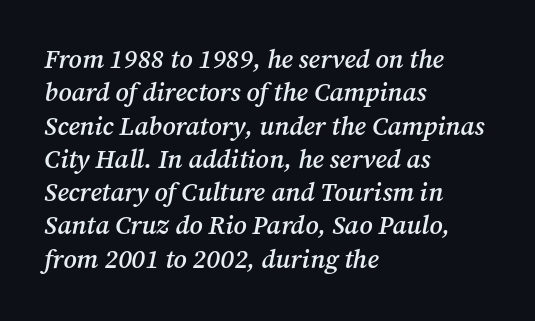
The image shows 26 px text type, italic (leaning right); set left-aligned, normal line spacing (1.28x), normal letter spacing, not underlined.
